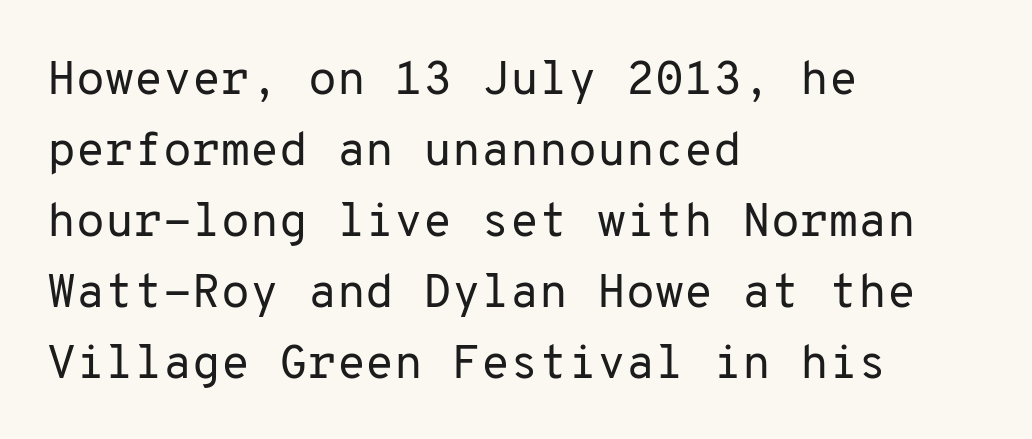
The image shows 47 px regular-weight sans-serif type, upright, monospaced; set left-aligned, normal line spacing (1.51x), normal letter spacing, not underlined; low stroke contrast and a medium x-height.
